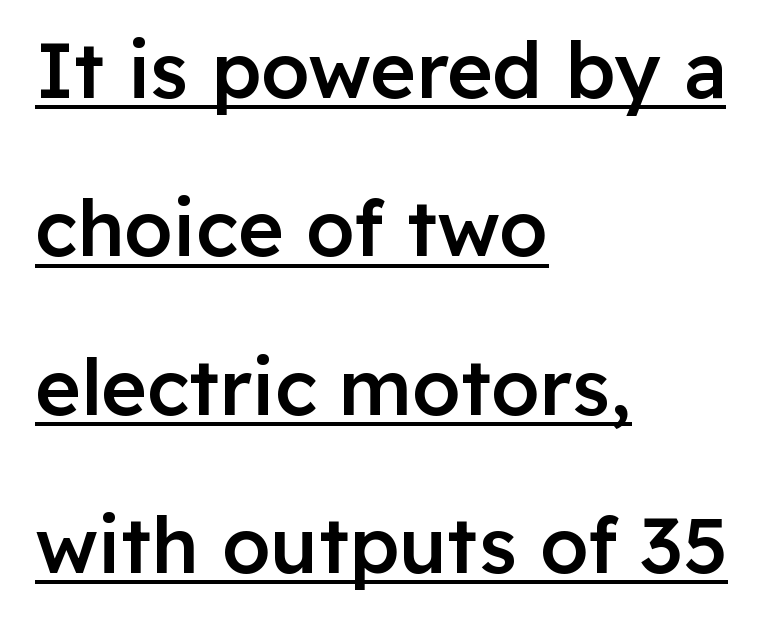
The image shows 78 px semibold sans-serif type, upright; set left-aligned, loose line spacing (2.03x), normal letter spacing, underlined; low stroke contrast and a medium x-height.
